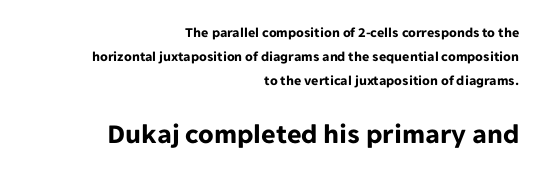
Serif or sans? Sans — the stroke terminals are bare. Unlike italic type, these characters show no tilt at all. A student would call this right alignment; a typographer would say flush right, rag left. Spacing verdict: proportional, widths tailored to each character. Here the second block reads like a headline and the first like body copy. The words here are not underlined.
